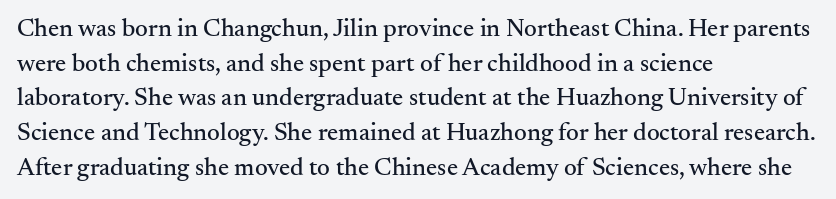
The image shows 25 px text type, upright; set left-aligned, normal line spacing (1.39x), normal letter spacing, not underlined.
